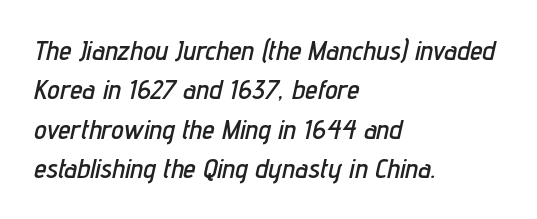
The passage shown is not underscored anywhere. The font's italic variant was chosen for this text. Tracking value appears to be zero — textbook default spacing. The face used here is proportionally spaced, like ordinary book or web type.
